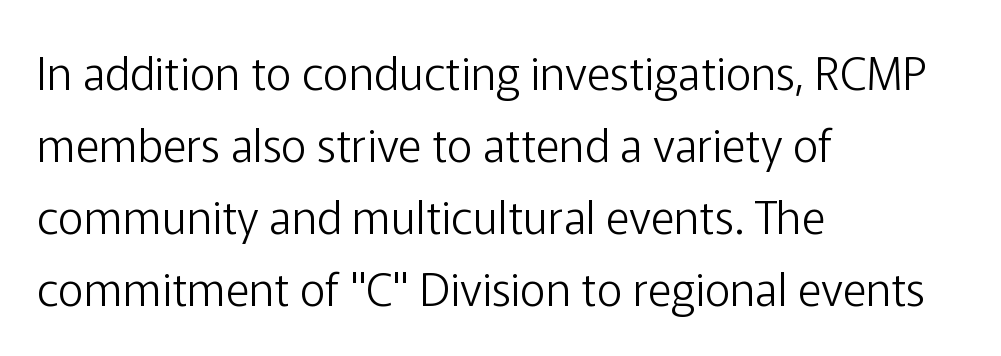
Evenly set lines give the paragraph a standard silhouette. Type without underlining. You can tell from the bare stems that sans-serif type was used. Notice how the passage keeps a crisp vertical edge on the left only. Letter spacing: default. When letters stand straight like this, we call the style roman or upright.
